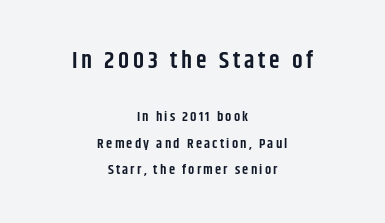
Typesetter's note — upper block bumped up in size, lower block left smaller. The paragraph has two soft edges and a firm central axis. Only glyphs here, with clear space below each row. These lines carry some extra weight — a demibold, not a full bold. Characters remain perfectly vertical along every line.
